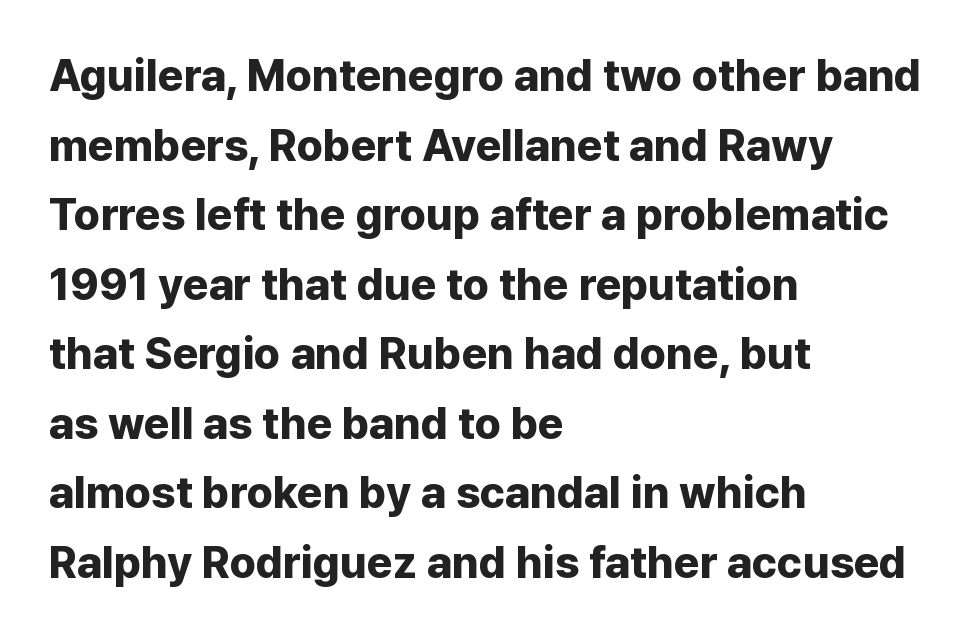
Underlining? Definitely not there. Typographic density is high because the face is bold. Looks like regular typesetting: each glyph gets only the width it needs. The lines sit at an ordinary, default distance from one another. The typography opts for an upright posture over an oblique one.
